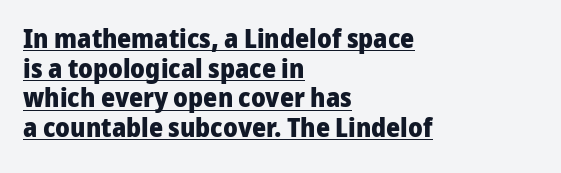
{"italic": "no", "bold": "yes", "underline": "yes", "align": "left", "line_spacing": "tight", "line_spacing_ratio": 1.1, "letter_spacing": "normal", "letter_spacing_em": 0.0, "glyph_px": 27}
